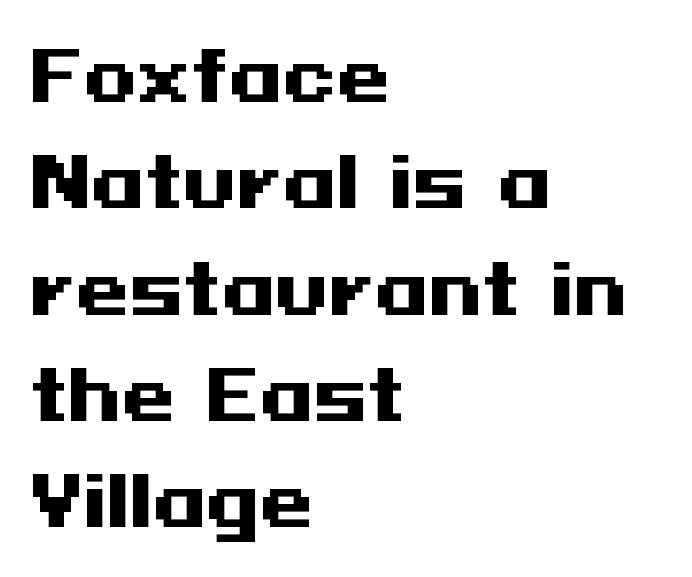
If you drew a ruler down the left edge, every line would touch it. A normal amount of white space separates one row of letters from the next. Only glyphs here, with clear space below each row. The specimen reads as upright at a glance. Serif or sans? Sans — the stroke terminals are bare. Letter spacing: default.
